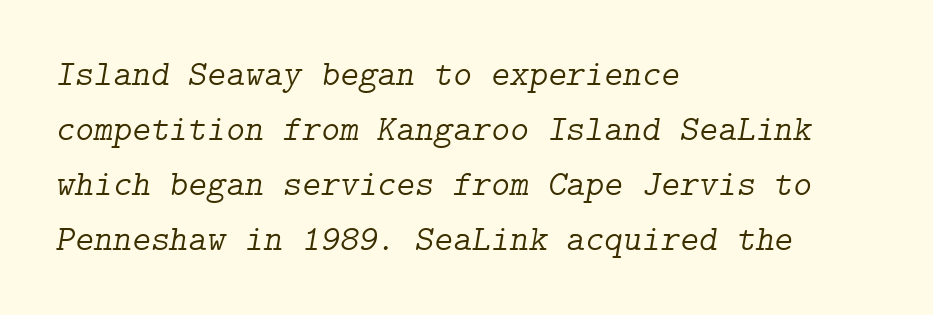
The image shows 36 px light serif type, italic (leaning right); set left-aligned, normal line spacing (1.53x), normal letter spacing, not underlined; low stroke contrast and a medium x-height.
